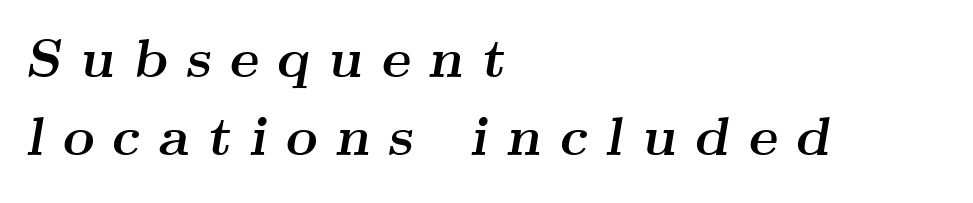
{"serif": "yes", "italic": "yes", "lean": "right", "slant_degrees": 9, "bold": "yes", "weight": "semibold", "width": "wide", "stroke_contrast": "medium", "x_height": "small", "monospaced": "no", "underline": "no", "align": "left", "line_spacing": "normal", "line_spacing_ratio": 1.41, "letter_spacing": "wide", "letter_spacing_em": 0.33, "glyph_px": 55}
